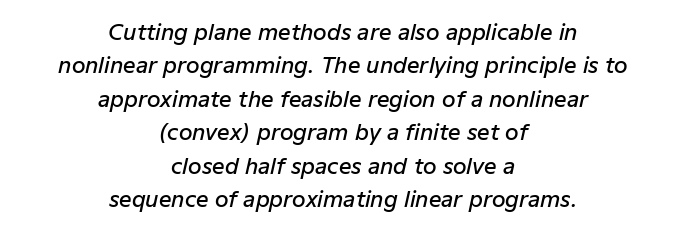
Honestly, there is no underline to notice here at all. Horizontal bands of white between lines are of average thickness. Neither beginnings nor endings align; midpoints do. These lines keep a tight, regular rhythm from letter to letter. Each glyph is drawn with semibold strokes, heavier than normal yet not fully bold.
